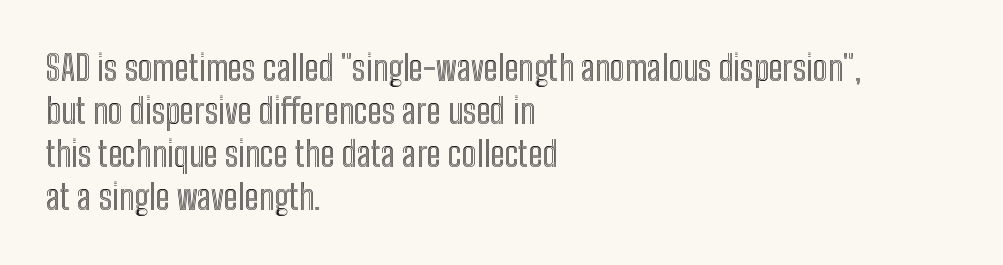
The image shows 35 px condensed type, upright; set left-aligned, line spacing 1.23x, normal letter spacing, not underlined; a medium x-height.
